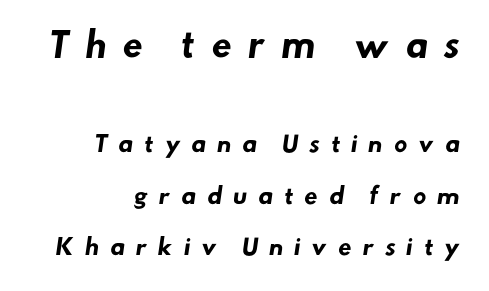
Q: Is the text bold? A: Yes.
Q: Is the typeface a serif or a sans-serif typeface? A: Sans-serif.
Q: Is the text underlined? A: No.
Q: Is the spacing between letters normal or unusually wide? A: Unusually wide.
Q: Is the spacing between lines tight, normal or loose? A: Loose.
Q: Which block of text is set in a larger size, the first (top) or the second (bottom)? A: The first (top) one.
Q: Width (condensed, normal, or wide)? A: Normal.
Q: Stroke contrast? A: Low.
Q: x-height? A: Small.
Q: Monospaced? A: No.
